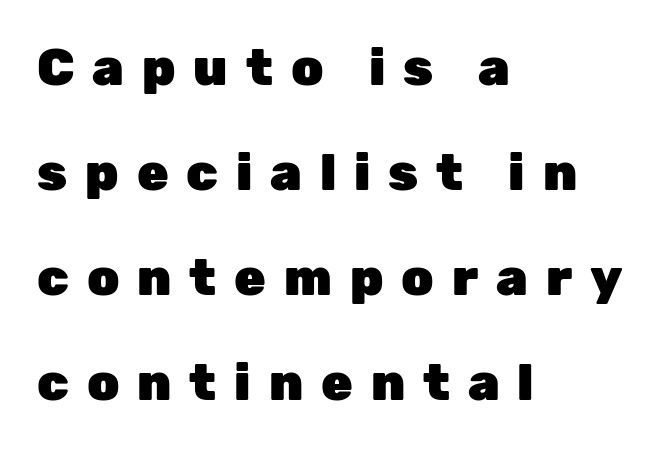
The image shows 51 px heavy sans-serif type, upright; set left-aligned, loose line spacing (2.06x), unusually wide letter spacing (+0.35 em), not underlined; low stroke contrast and a medium x-height.
